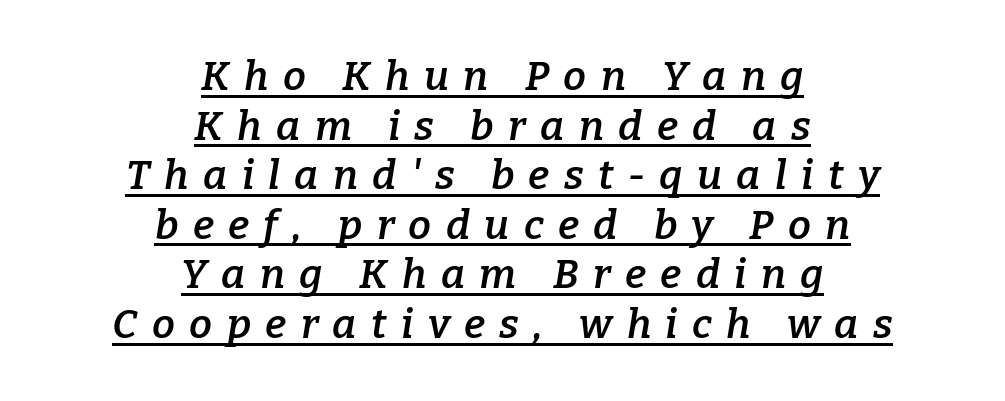
The image shows 41 px semibold serif type, italic (leaning right); set centered, line spacing 1.21x, unusually wide letter spacing (+0.35 em), underlined; low stroke contrast and a medium x-height.
